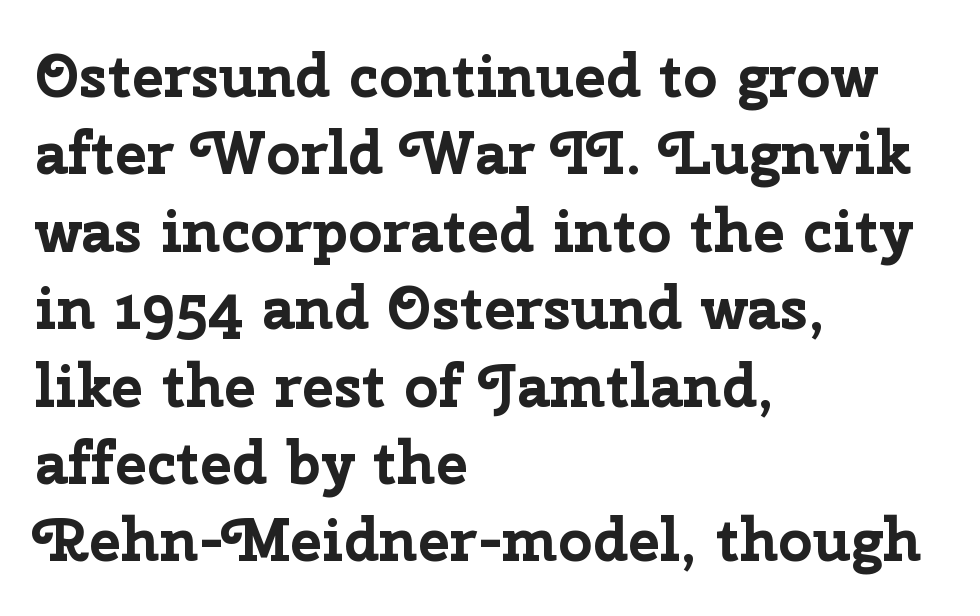
Just letters on the line, the space beneath them empty. There is no visible air inserted between adjacent glyphs. Casual observation: everything's shoved over to the left. Successive baselines arrive at the customary interval. The typography opts for an upright posture over an oblique one. The rendering uses natural spacing where letterforms have individual widths.
